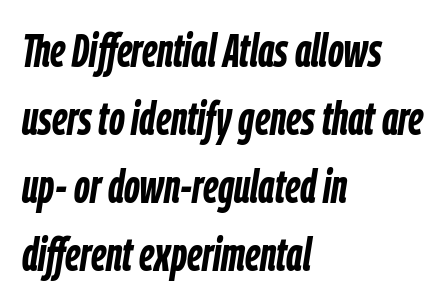
{"italic": "yes", "lean": "right", "slant_degrees": 9, "bold": "yes", "weight": "semibold", "width": "condensed", "stroke_contrast": "low", "x_height": "medium", "monospaced": "no", "underline": "no", "align": "left", "line_spacing": "normal", "line_spacing_ratio": 1.48, "letter_spacing": "normal", "letter_spacing_em": 0.0, "glyph_px": 46}
